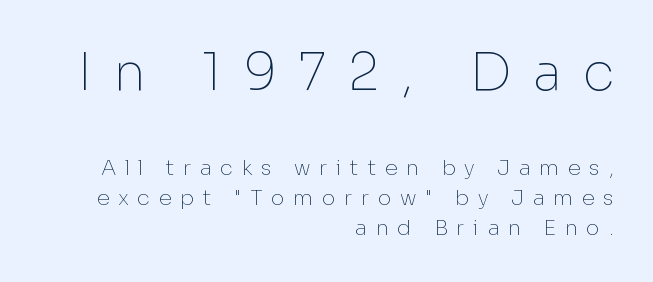
Q: Is the text bold? A: No.
Q: Is the text italic (slanted)? A: No, it is upright.
Q: Is the typeface a serif or a sans-serif typeface? A: Sans-serif.
Q: Is the text underlined? A: No.
Q: How is the paragraph aligned? A: Right-aligned.
Q: Is the spacing between letters normal or unusually wide? A: Unusually wide.
Q: Is the spacing between lines tight, normal or loose? A: Normal.
Q: Which block of text is set in a larger size, the first (top) or the second (bottom)? A: The first (top) one.
Q: Width (condensed, normal, or wide)? A: Normal.
Q: Stroke contrast? A: Low.
Q: x-height? A: Medium.
Q: Monospaced? A: No.
